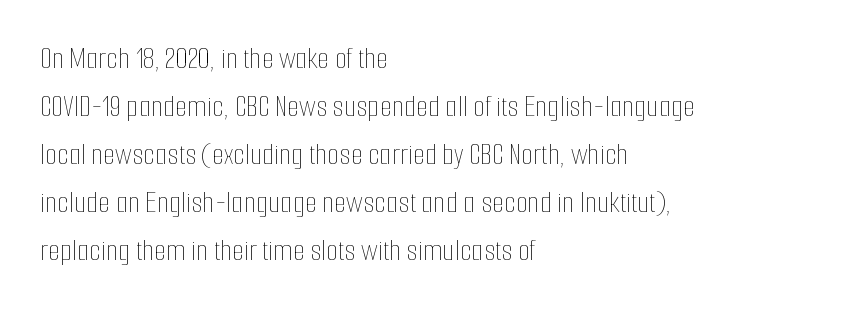
The letters advance in unequal steps, a hallmark of proportional type. Clear beneath every line of the passage. Caption: face not bold, strokes unweighted. Students, note that the glyphs here touch the page at normal intervals. The block of text has a typical density, with ordinary space between rows. Style check: upright.
